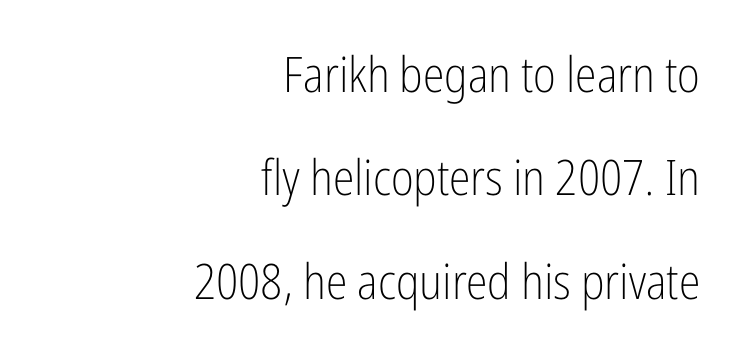
{"serif": "no", "italic": "no", "bold": "no", "weight": "light", "width": "condensed", "stroke_contrast": "low", "x_height": "medium", "monospaced": "no", "underline": "no", "align": "right", "line_spacing": "loose", "line_spacing_ratio": 2.11, "letter_spacing": "normal", "letter_spacing_em": 0.0, "glyph_px": 49}
